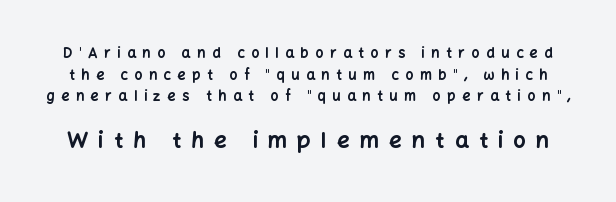
Q: Is the text bold? A: Yes.
Q: Is the text italic (slanted)? A: No, it is upright.
Q: Is the text underlined? A: No.
Q: Is the spacing between letters normal or unusually wide? A: Unusually wide.
Q: Is the spacing between lines tight, normal or loose? A: Normal.
Q: Which block of text is set in a larger size, the first (top) or the second (bottom)? A: The second (bottom) one.
